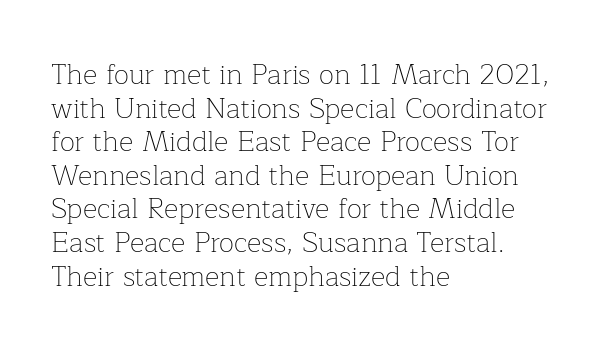
{"serif": "yes", "italic": "no", "bold": "no", "weight": "thin", "width": "normal", "stroke_contrast": "low", "x_height": "medium", "monospaced": "no", "underline": "no", "align": "left", "line_spacing_ratio": 1.2, "letter_spacing": "normal", "letter_spacing_em": 0.0, "glyph_px": 28}
